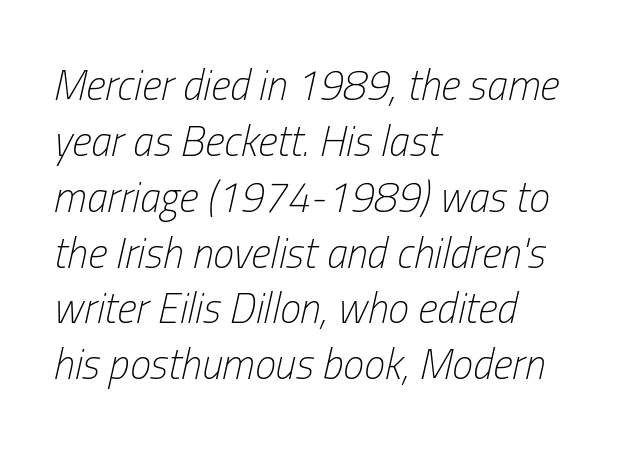
{"italic": "yes", "lean": "right", "slant_degrees": 13, "bold": "no", "weight": "light", "width": "condensed", "stroke_contrast": "low", "x_height": "medium", "monospaced": "no", "underline": "no", "align": "left", "line_spacing": "normal", "line_spacing_ratio": 1.33, "letter_spacing": "normal", "letter_spacing_em": 0.0, "glyph_px": 42}
